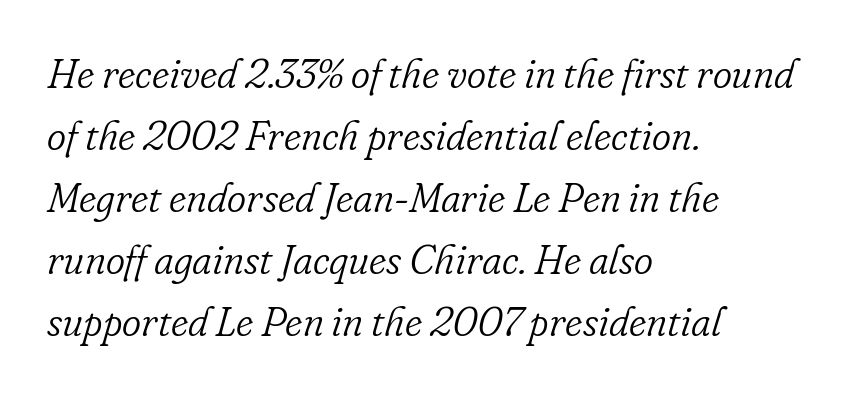
The image shows 41 px light serif type, italic (leaning right); set left-aligned, normal line spacing (1.51x), normal letter spacing, not underlined; low stroke contrast and a small x-height.
